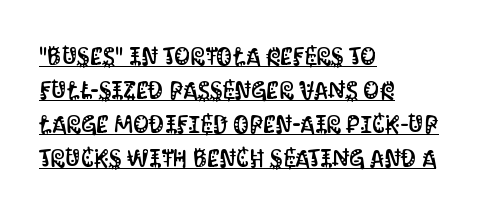
Q: Is the text italic (slanted)? A: No, it is upright.
Q: Is the text underlined? A: Yes.
Q: How is the paragraph aligned? A: Left-aligned.
Q: Is the spacing between letters normal or unusually wide? A: Normal.
Q: Is the spacing between lines tight, normal or loose? A: Normal.
